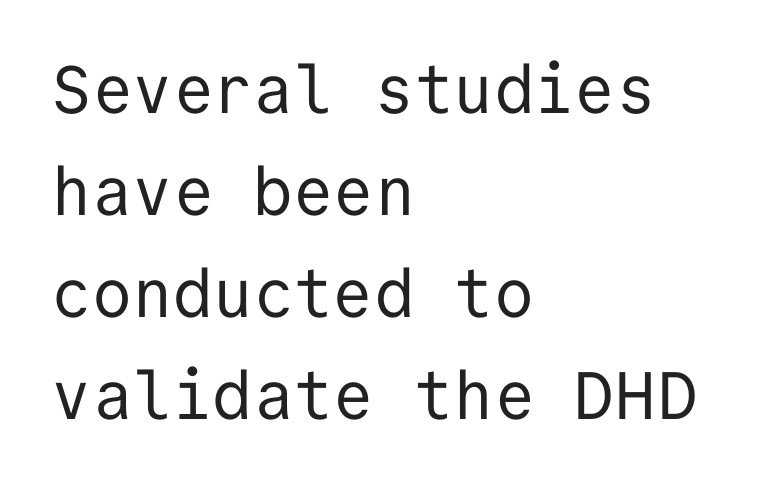
What's the leading like? Ordinary, nothing unusual. Is the block centered? No — it sits flush against the left margin. No feet cap the strokes, marking this as sans-serif type. Each row of text sits above clean, open space. This sample uses an upright cut, with every glyph sitting square on the baseline.
